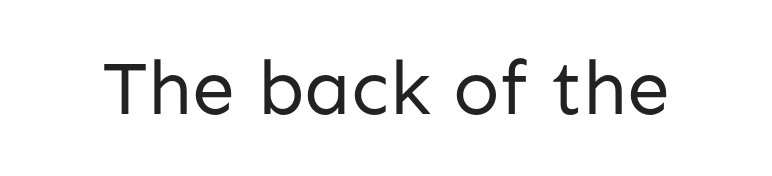
Q: Is the text bold? A: No.
Q: Is the text italic (slanted)? A: No, it is upright.
Q: Is the typeface a serif or a sans-serif typeface? A: Sans-serif.
Q: Is the text underlined? A: No.
Q: Is the spacing between letters normal or unusually wide? A: Normal.
Q: Width (condensed, normal, or wide)? A: Normal.
Q: Stroke contrast? A: Low.
Q: x-height? A: Medium.
Q: Monospaced? A: No.
